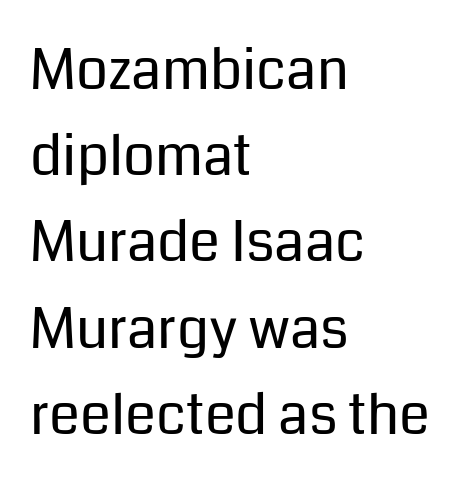
{"serif": "no", "italic": "no", "bold": "no", "weight": "regular", "width": "normal", "stroke_contrast": "low", "x_height": "medium", "monospaced": "no", "underline": "no", "align": "left", "line_spacing": "normal", "line_spacing_ratio": 1.54, "letter_spacing": "normal", "letter_spacing_em": 0.0, "glyph_px": 56}
